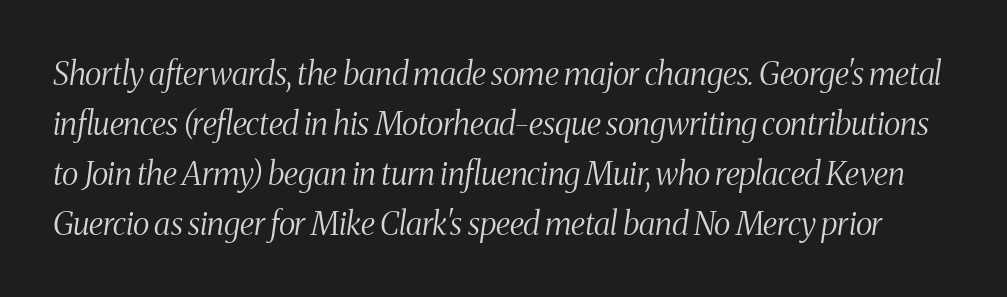
The image shows 32 px light, condensed serif type, italic (leaning right); set normal line spacing (1.56x), normal letter spacing, not underlined; medium stroke contrast and a medium x-height.
